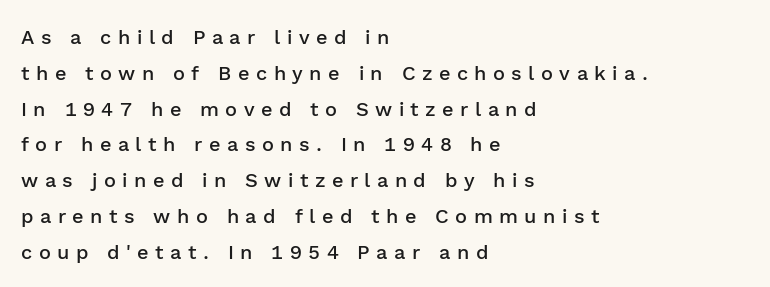
Q: Is the text bold? A: Semi-bold.
Q: Is the text italic (slanted)? A: No, it is upright.
Q: Is the text underlined? A: No.
Q: How is the paragraph aligned? A: Left-aligned.
Q: Is the spacing between letters normal or unusually wide? A: Unusually wide.
